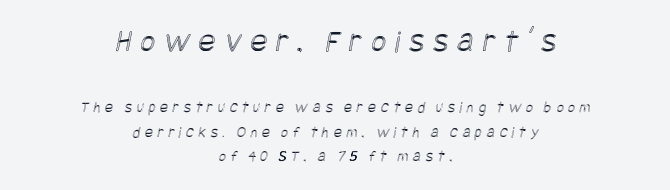
{"width": "condensed", "x_height": "large", "underline": "no", "align": "center", "line_spacing": "normal", "line_spacing_ratio": 1.52, "letter_spacing": "wide", "letter_spacing_em": 0.28, "larger_block": "first", "size_ratio": 2.0, "glyph_px": 32}
